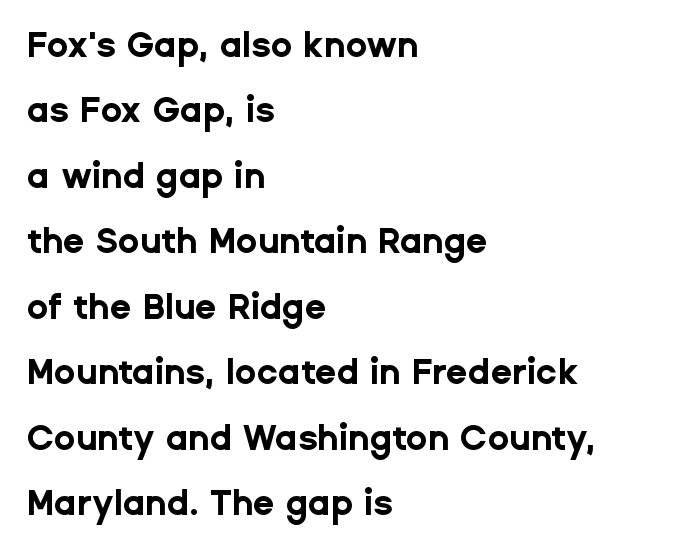
The image shows 35 px bold sans-serif type, upright; set left-aligned, line spacing 1.87x, normal letter spacing, not underlined; low stroke contrast and a medium x-height.
